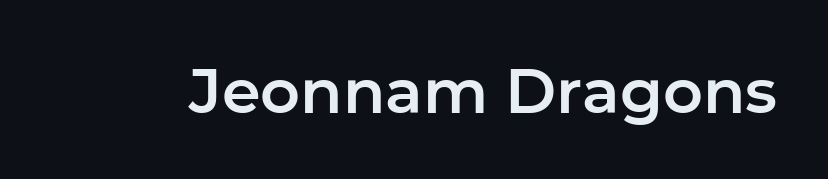
Q: Is the text italic (slanted)? A: No, it is upright.
Q: Is the typeface a serif or a sans-serif typeface? A: Sans-serif.
Q: Is the text underlined? A: No.
Q: Is the spacing between letters normal or unusually wide? A: Normal.
Q: Width (condensed, normal, or wide)? A: Normal.
Q: Stroke contrast? A: Low.
Q: x-height? A: Medium.
Q: Monospaced? A: No.
